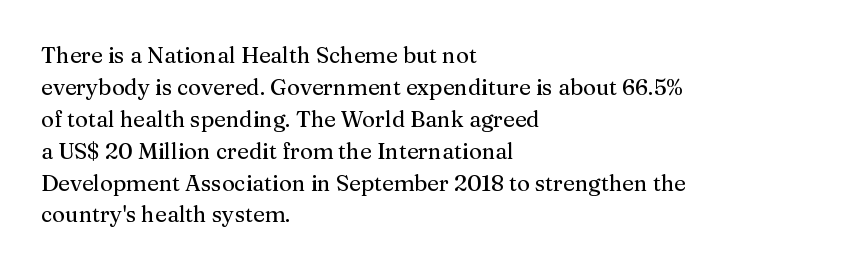
The image shows 22 px text type, upright; set left-aligned, normal line spacing (1.45x), normal letter spacing, not underlined.
